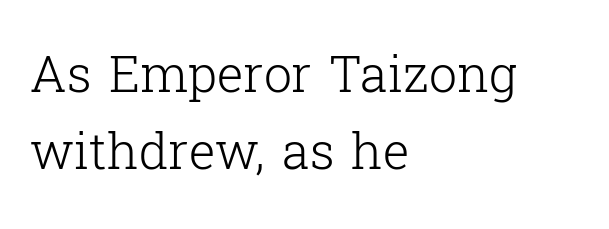
The image shows 50 px light serif type, upright; set left-aligned, normal line spacing (1.54x), normal letter spacing, not underlined; low stroke contrast and a medium x-height.
